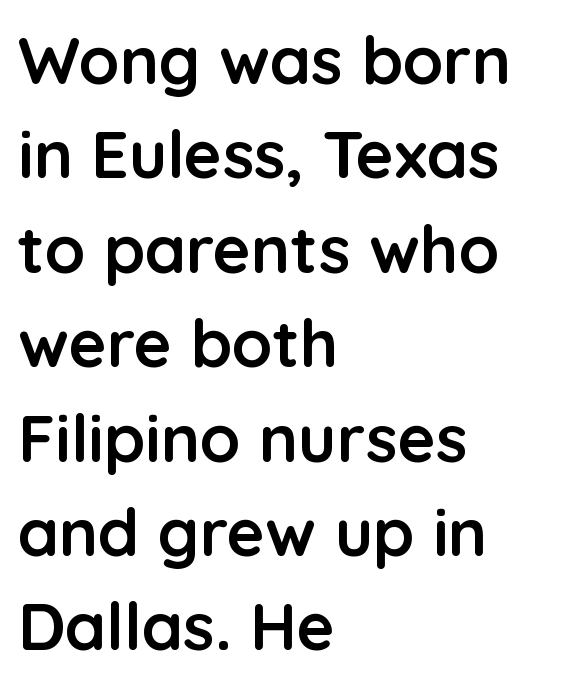
The image shows 66 px semibold sans-serif type, upright; set left-aligned, normal line spacing (1.43x), normal letter spacing, not underlined; low stroke contrast and a medium x-height.
